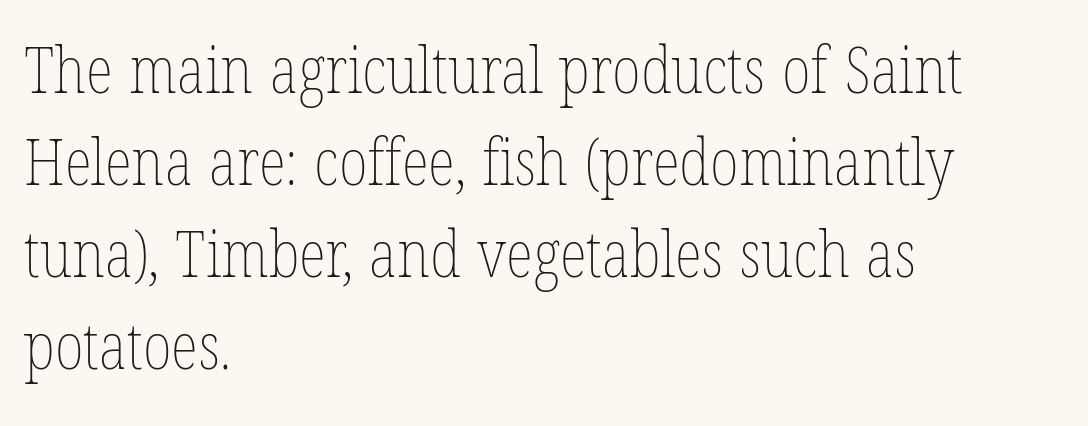
Q: Is the text bold? A: No.
Q: Is the text italic (slanted)? A: No, it is upright.
Q: Is the text underlined? A: No.
Q: How is the paragraph aligned? A: Left-aligned.
Q: Is the spacing between letters normal or unusually wide? A: Normal.
Q: Is the spacing between lines tight, normal or loose? A: Normal.
Q: Width (condensed, normal, or wide)? A: Condensed.
Q: Stroke contrast? A: Low.
Q: x-height? A: Medium.
Q: Monospaced? A: No.
